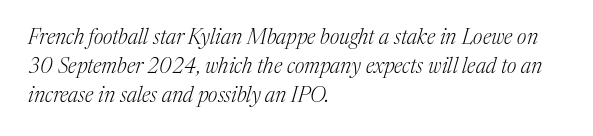
The image shows 21 px text type, italic (leaning right); set left-aligned, normal line spacing (1.37x), normal letter spacing, not underlined.
